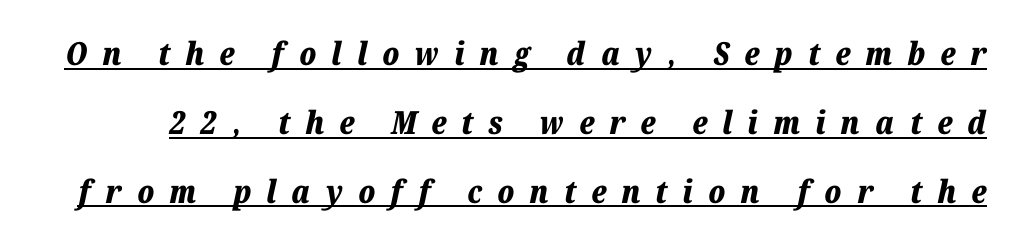
The image shows 32 px bold type, italic (leaning right); set loose line spacing (2.15x), unusually wide letter spacing (+0.47 em), underlined; low stroke contrast and a medium x-height.
